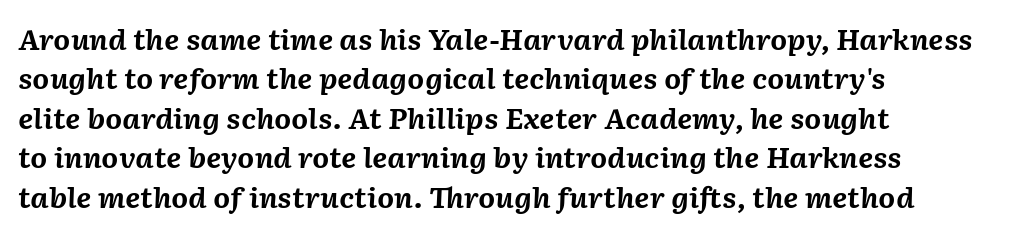
Is the letter spacing exaggerated? No — it looks like the ordinary default. Underlining? Definitely not there. This sample keeps an unexceptional amount of space between lines. Characters are canted at an angle relative to the baseline's perpendicular.
